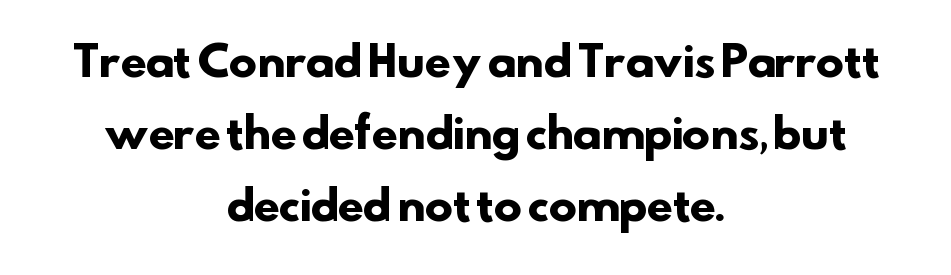
{"serif": "no", "bold": "yes", "weight": "heavy", "width": "normal", "stroke_contrast": "low", "x_height": "small", "monospaced": "no", "underline": "no", "align": "center", "line_spacing_ratio": 1.71, "letter_spacing": "normal", "letter_spacing_em": 0.0, "glyph_px": 42}
